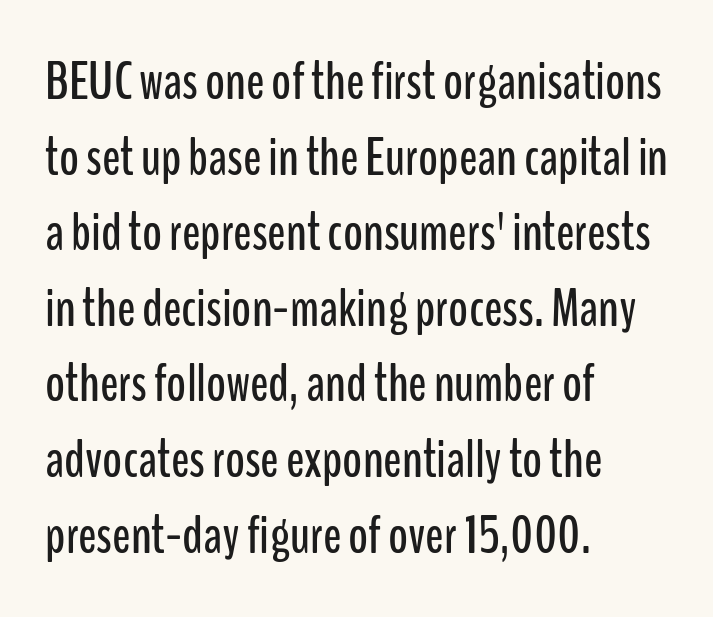
Q: Is the text italic (slanted)? A: No, it is upright.
Q: Is the typeface a serif or a sans-serif typeface? A: Sans-serif.
Q: Is the text underlined? A: No.
Q: How is the paragraph aligned? A: Left-aligned.
Q: Is the spacing between letters normal or unusually wide? A: Normal.
Q: Is the spacing between lines tight, normal or loose? A: Normal.
Q: Width (condensed, normal, or wide)? A: Condensed.
Q: Stroke contrast? A: Low.
Q: x-height? A: Medium.
Q: Monospaced? A: No.
